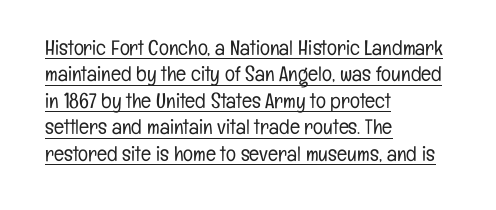
This sample is left-justified, so line endings fall wherever the words run out. How would I describe the line gaps? Plain and ordinary. A typesetter would call this zero additional tracking. Italic? Not at all — the glyphs are vertical. Heft: none added — not bold. Honestly, the underline is the first thing you notice here.
